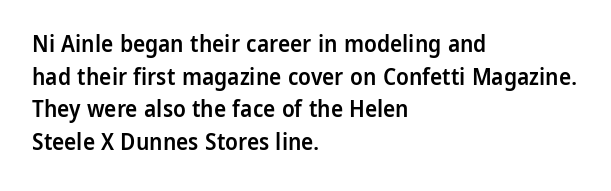
A classic flush-left, rag-right setting is used for this passage. Inter-character spacing is left at the font's built-in metrics. Notice how descenders clear the ascenders below comfortably — that's standard leading. Stroke thickness is moderately raised; the sample reads as semibold. Quick note: underline off.
